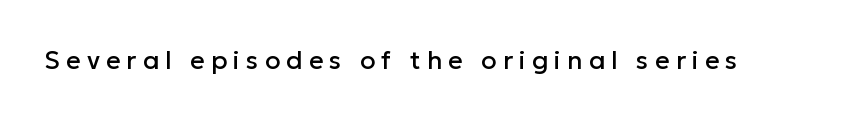
{"italic": "no", "underline": "no", "letter_spacing": "wide", "letter_spacing_em": 0.25, "glyph_px": 25}
